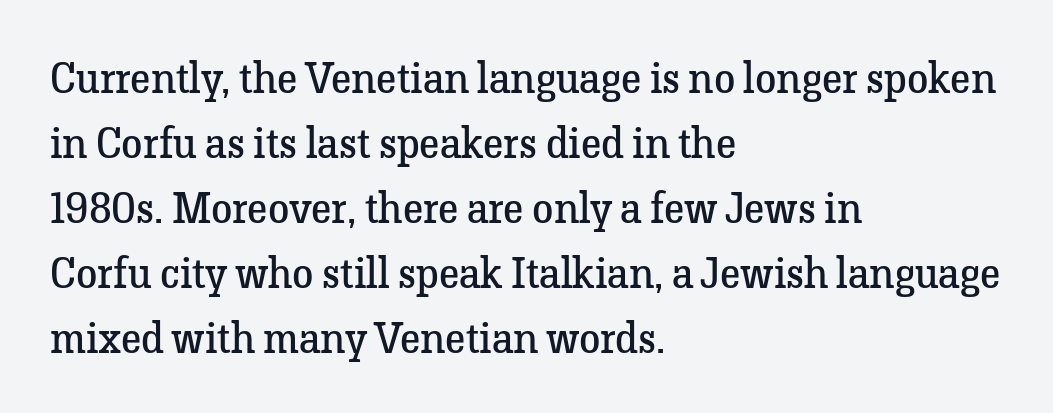
Caption: standard tracking, unaltered. Anything drawn beneath the words? Only blank space. Interline gaps are of average width in this sample. To sum up the face: it has serifs. Where is the straight margin? On the left. Upright lettering throughout.
